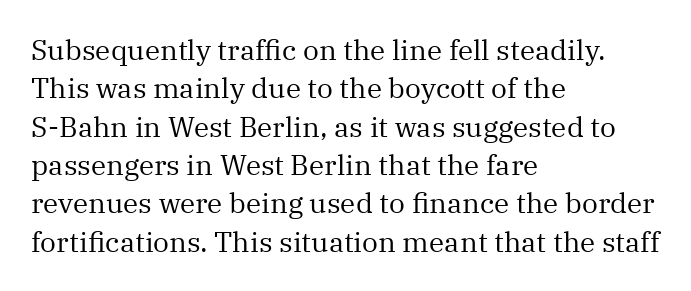
Quick note: interline space is typical. The space directly below the letters is spotless. Are there feet on the stems? There are — it's a serif. Weight: in the light-to-regular range. Is there any slant? The stems are plumb. This rendering uses left alignment, leaving the right contour irregular.
